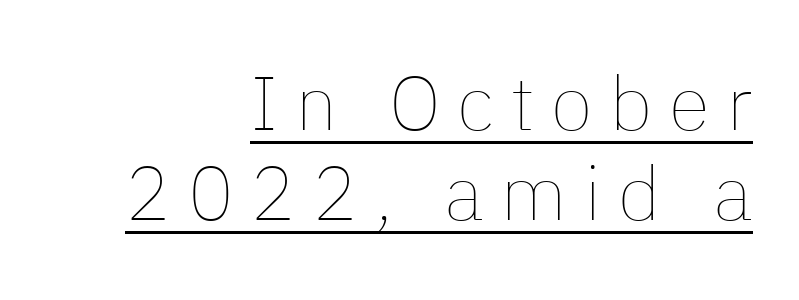
{"italic": "no", "bold": "no", "weight": "thin", "width": "normal", "stroke_contrast": "low", "x_height": "medium", "monospaced": "no", "underline": "yes", "align": "right", "line_spacing_ratio": 1.19, "letter_spacing": "wide", "letter_spacing_em": 0.22, "glyph_px": 76}
